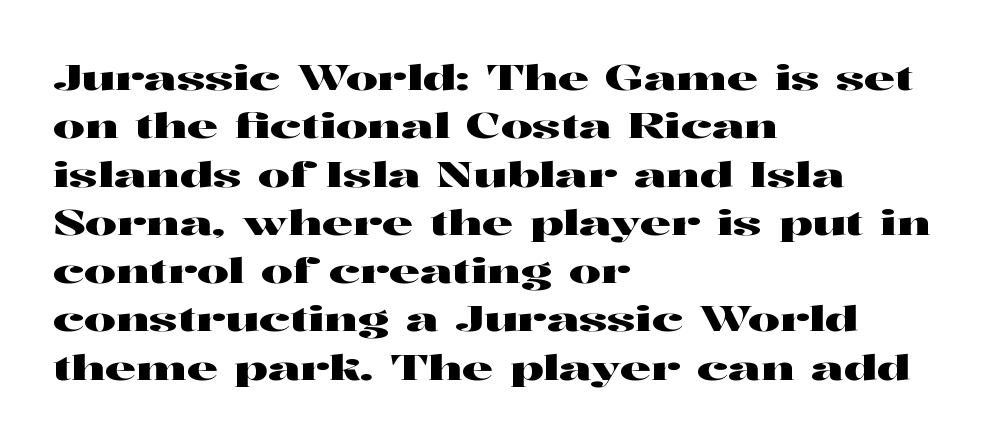
Each row of text sits above clean, open space. Here the glyphs are tracked normally, forming tight word shapes. The paragraph has a hard left edge and a soft right edge. You could not count columns in this text — the font is proportionally spaced. These lines are composed in type with serifs. This sample uses an upright cut, with every glyph sitting square on the baseline.
